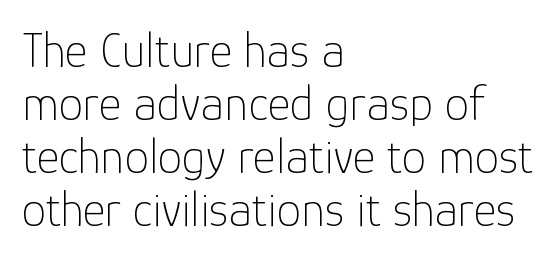
{"serif": "no", "italic": "no", "bold": "no", "weight": "thin", "width": "normal", "stroke_contrast": "low", "x_height": "medium", "monospaced": "no", "underline": "no", "align": "left", "line_spacing": "tight", "line_spacing_ratio": 1.08, "letter_spacing": "normal", "letter_spacing_em": 0.0, "glyph_px": 49}
